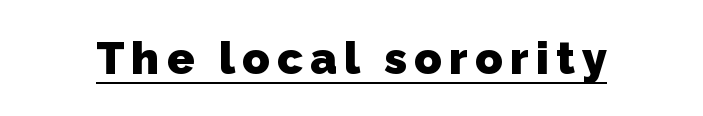
Q: Is the text bold? A: Yes.
Q: Is the typeface a serif or a sans-serif typeface? A: Sans-serif.
Q: Is the text underlined? A: Yes.
Q: Width (condensed, normal, or wide)? A: Normal.
Q: Stroke contrast? A: Low.
Q: x-height? A: Medium.
Q: Monospaced? A: No.
